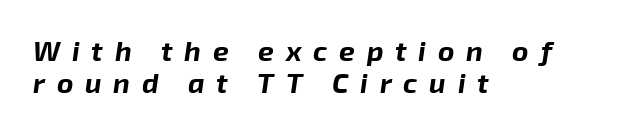
The image shows 28 px bold type, italic (leaning right); set left-aligned, tight line spacing (1.14x), unusually wide letter spacing (+0.42 em), not underlined; low stroke contrast and a medium x-height.
